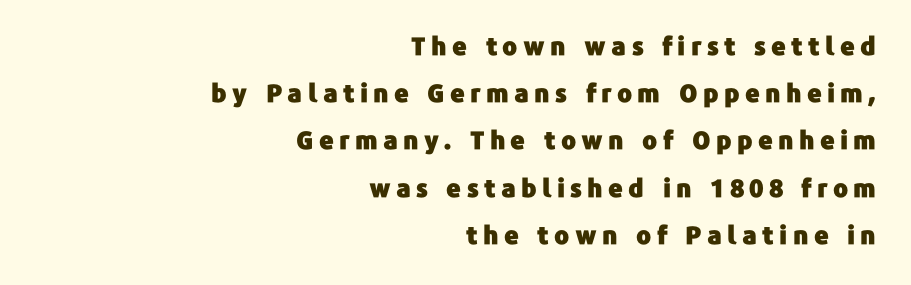
The image shows 25 px text type, upright; set right-aligned, line spacing 1.89x, unusually wide letter spacing (+0.21 em), not underlined.
